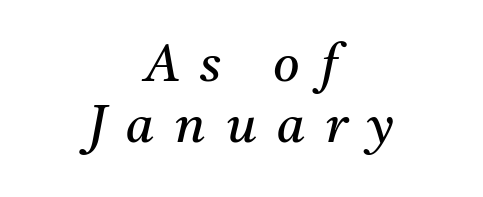
{"serif": "yes", "italic": "yes", "lean": "right", "slant_degrees": 11, "bold": "no", "weight": "regular", "width": "normal", "stroke_contrast": "medium", "x_height": "medium", "monospaced": "no", "underline": "no", "align": "center", "line_spacing_ratio": 1.19, "letter_spacing": "wide", "letter_spacing_em": 0.41, "glyph_px": 51}
